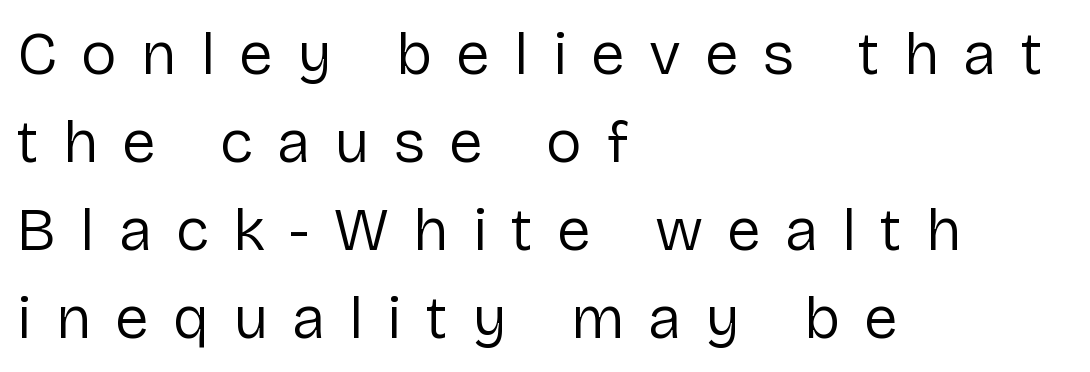
The image shows 61 px regular-weight sans-serif type, upright; set left-aligned, normal line spacing (1.44x), unusually wide letter spacing (+0.39 em), not underlined; low stroke contrast and a medium x-height.
